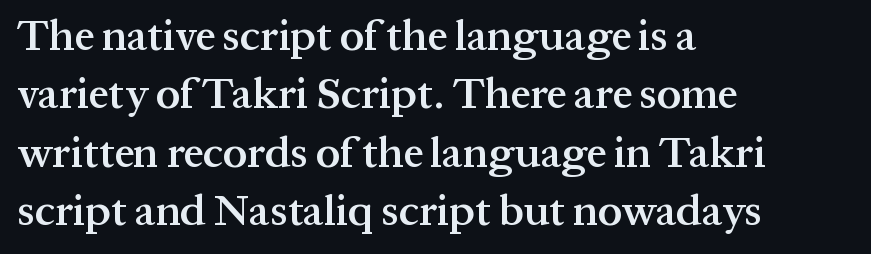
The image shows 43 px semibold serif type, upright; set left-aligned, normal line spacing (1.36x), normal letter spacing, not underlined; medium stroke contrast and a medium x-height.
